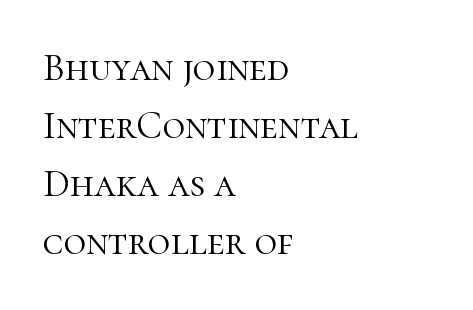
Here the designer chose a conventional face with non-uniform glyph widths. Honestly, there is no underline to notice here at all. Compared with a typical body face, this is equally light or lighter still. Posture: upright roman. The text was rendered using a seriffed face with decorative stroke endings. A student would call this left alignment; a typographer would say flush left, rag right.
